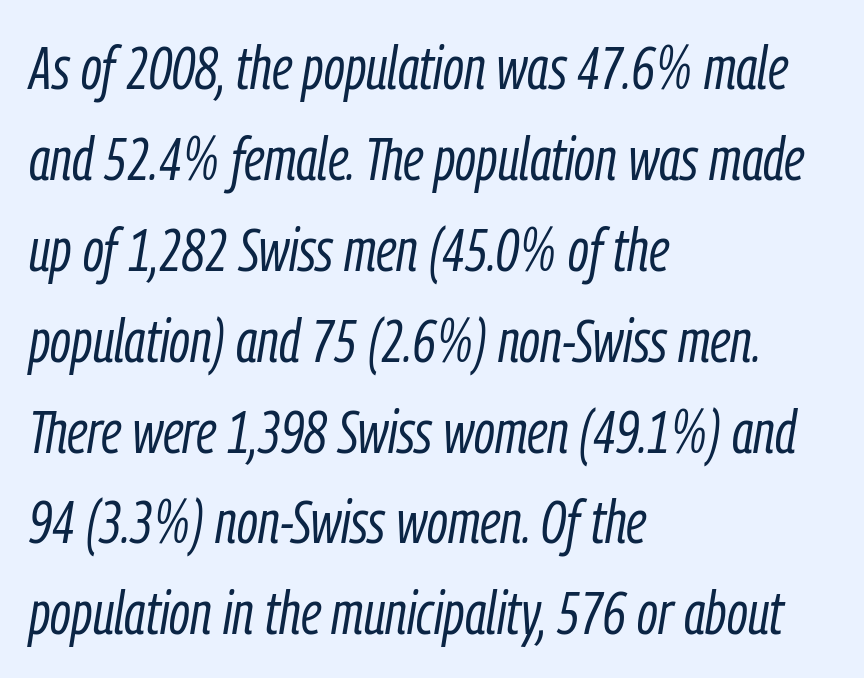
The weight would be labelled regular, book, light, or lighter still. The space directly below the letters is spotless. If you drew a line through each stem, it would be angled. The rows are spaced the way most documents space them. Here the designer chose a conventional face with non-uniform glyph widths. Visually the block forms a straight wall on the left and a jagged coastline on the right.
